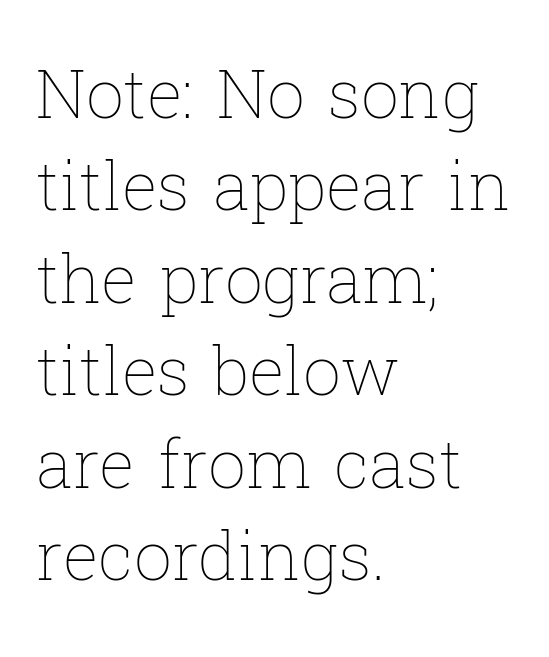
Q: Is the text bold? A: No.
Q: Is the text italic (slanted)? A: No, it is upright.
Q: Is the text underlined? A: No.
Q: How is the paragraph aligned? A: Left-aligned.
Q: Is the spacing between letters normal or unusually wide? A: Normal.
Q: Is the spacing between lines tight, normal or loose? A: Normal.
Q: Width (condensed, normal, or wide)? A: Normal.
Q: Stroke contrast? A: Low.
Q: x-height? A: Medium.
Q: Monospaced? A: No.
